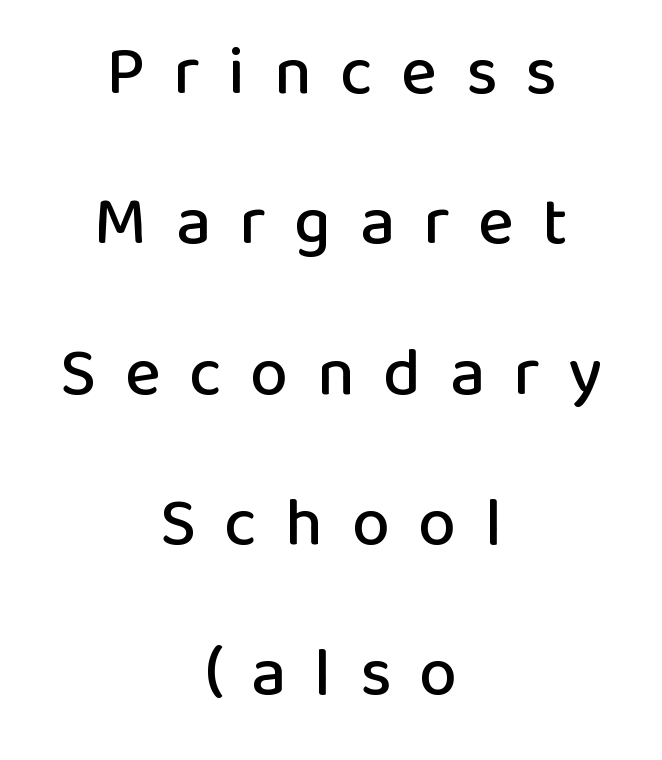
{"serif": "no", "italic": "no", "width": "normal", "stroke_contrast": "low", "x_height": "medium", "monospaced": "no", "underline": "no", "align": "center", "line_spacing": "loose", "line_spacing_ratio": 2.21, "letter_spacing": "wide", "letter_spacing_em": 0.42, "glyph_px": 68}
